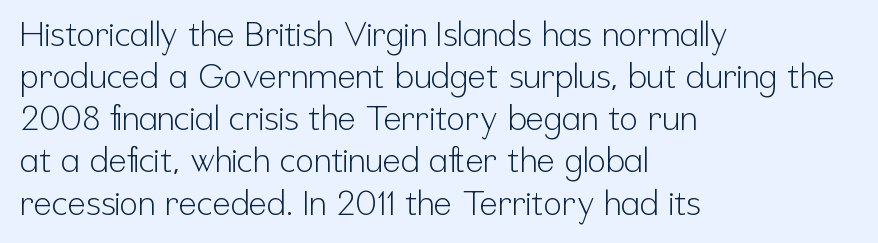
Decoration check: the copy has no underline. Heaviness? Minimal to ordinary, like unemphasized prose. Horizontal alignment here is leftward, the default for most running prose. Notice how the stems are strictly vertical — no italics here. The face used here is a sans, in the tradition of grotesques and geometrics.
